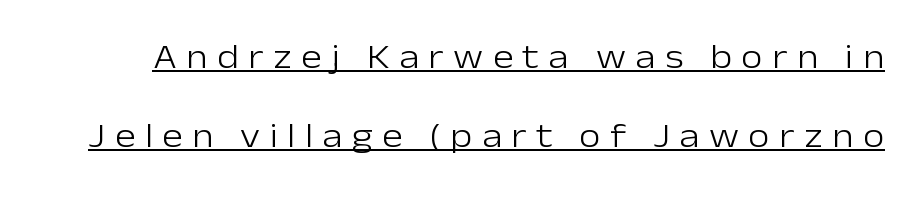
Note the varied advance widths — an 'i' is clearly narrower than an 'm'. Observe the absence of serifs on each vertical stroke in this sample. Spacing between characters has been opened up far beyond the box default. You can tell it's not italic because the verticals are truly vertical. These characters rest on top of a visible drawn line. Bold? No — there's no thickening of the strokes.
